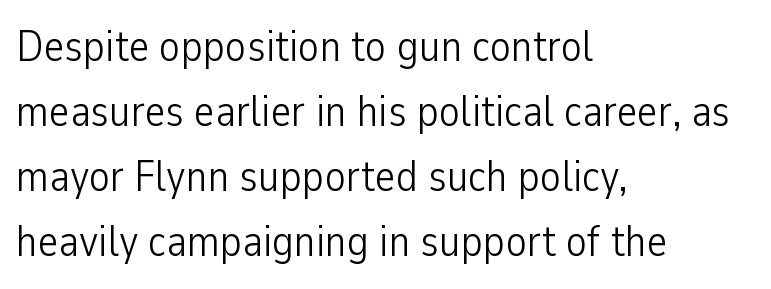
{"serif": "no", "italic": "no", "bold": "no", "weight": "light", "width": "condensed", "stroke_contrast": "low", "x_height": "medium", "monospaced": "no", "underline": "no", "align": "left", "line_spacing": "normal", "line_spacing_ratio": 1.48, "letter_spacing": "normal", "letter_spacing_em": 0.0, "glyph_px": 44}
